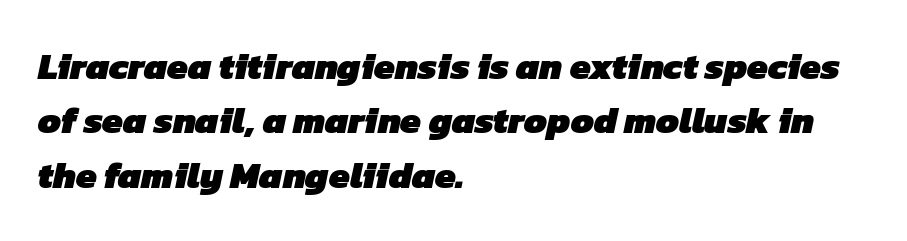
The image shows 37 px heavy sans-serif type; set left-aligned, normal line spacing (1.47x), normal letter spacing, not underlined; low stroke contrast and a medium x-height.
